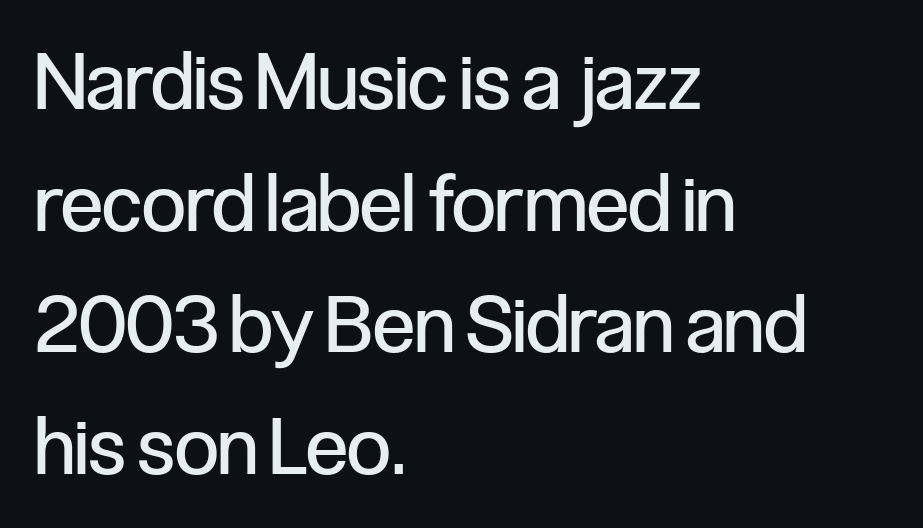
Q: Is the text bold? A: No.
Q: Is the text italic (slanted)? A: No, it is upright.
Q: Is the typeface a serif or a sans-serif typeface? A: Sans-serif.
Q: Is the text underlined? A: No.
Q: How is the paragraph aligned? A: Left-aligned.
Q: Is the spacing between letters normal or unusually wide? A: Normal.
Q: Is the spacing between lines tight, normal or loose? A: Normal.
Q: Width (condensed, normal, or wide)? A: Condensed.
Q: Stroke contrast? A: Low.
Q: x-height? A: Medium.
Q: Monospaced? A: No.
